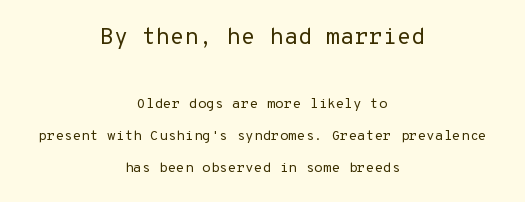
The image shows 23 px text type, upright; set centered, loose line spacing (2.31x), normal letter spacing, not underlined; the first (top) block is 1.64x larger.
